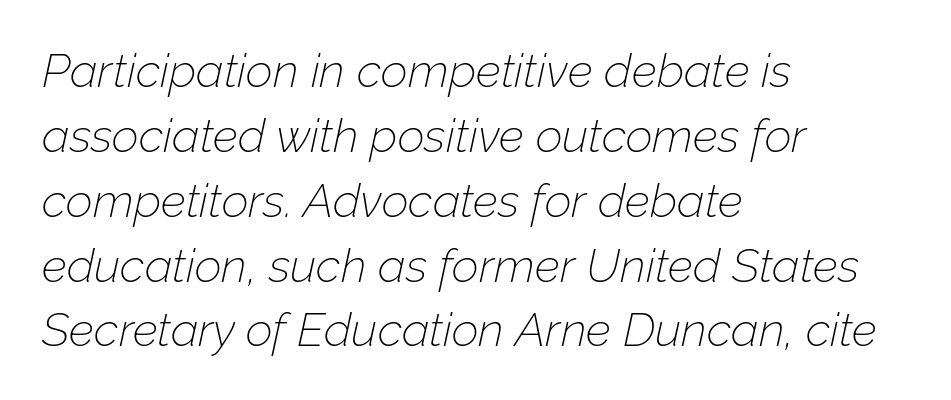
{"italic": "yes", "lean": "right", "slant_degrees": 12, "bold": "no", "weight": "thin", "width": "normal", "stroke_contrast": "low", "x_height": "medium", "monospaced": "no", "underline": "no", "align": "left", "line_spacing": "normal", "line_spacing_ratio": 1.38, "letter_spacing": "normal", "letter_spacing_em": 0.0, "glyph_px": 47}
